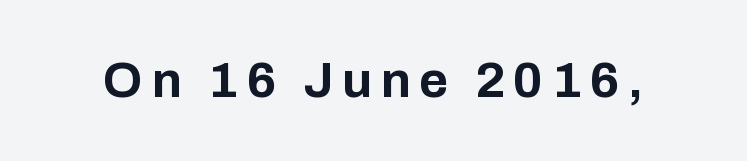
The image shows 50 px bold sans-serif type, upright; set not underlined; low stroke contrast and a medium x-height.
